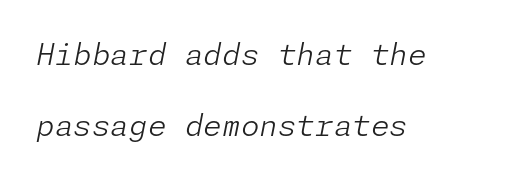
{"italic": "yes", "lean": "right", "slant_degrees": 11, "bold": "no", "weight": "light", "width": "normal", "stroke_contrast": "low", "x_height": "medium", "underline": "no", "align": "left", "line_spacing": "loose", "line_spacing_ratio": 2.36, "letter_spacing": "normal", "letter_spacing_em": 0.0, "glyph_px": 30}
